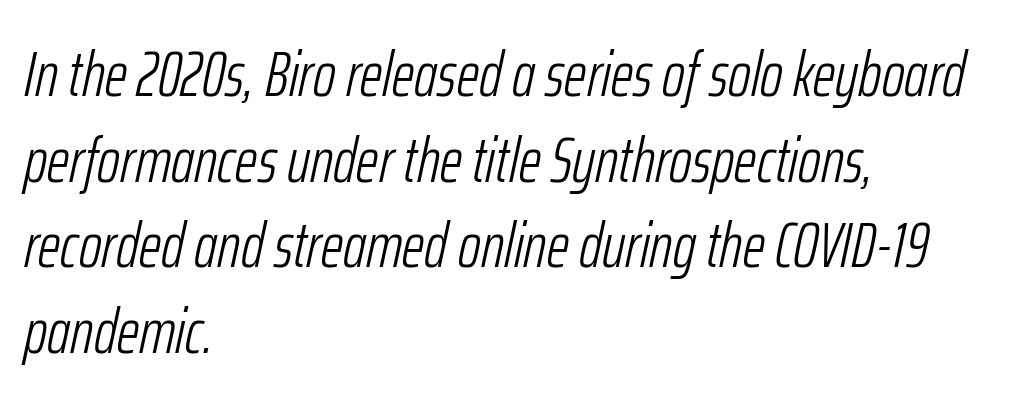
Q: Is the text bold? A: No.
Q: Is the text italic (slanted)? A: Yes, it leans right by about 12 degrees.
Q: Is the text underlined? A: No.
Q: How is the paragraph aligned? A: Left-aligned.
Q: Is the spacing between letters normal or unusually wide? A: Normal.
Q: Is the spacing between lines tight, normal or loose? A: Normal.
Q: Width (condensed, normal, or wide)? A: Condensed.
Q: Stroke contrast? A: Low.
Q: x-height? A: Medium.
Q: Monospaced? A: No.
